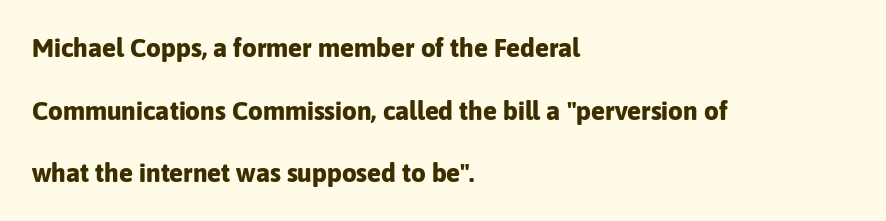
{"italic": "no", "bold": "yes", "underline": "no", "align": "left", "line_spacing": "loose", "line_spacing_ratio": 2.41, "letter_spacing": "normal", "letter_spacing_em": 0.0, "glyph_px": 26}
